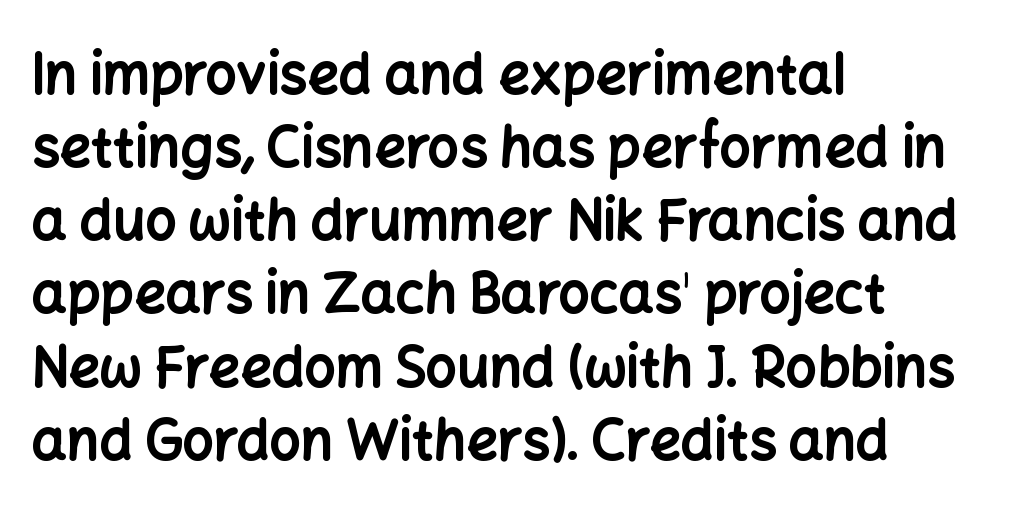
Q: Is the text bold? A: Yes.
Q: Is the text italic (slanted)? A: No, it is upright.
Q: Is the typeface a serif or a sans-serif typeface? A: Sans-serif.
Q: Is the text underlined? A: No.
Q: How is the paragraph aligned? A: Left-aligned.
Q: Is the spacing between letters normal or unusually wide? A: Normal.
Q: Is the spacing between lines tight, normal or loose? A: Normal.
Q: Width (condensed, normal, or wide)? A: Normal.
Q: Stroke contrast? A: Low.
Q: x-height? A: Medium.
Q: Monospaced? A: No.
